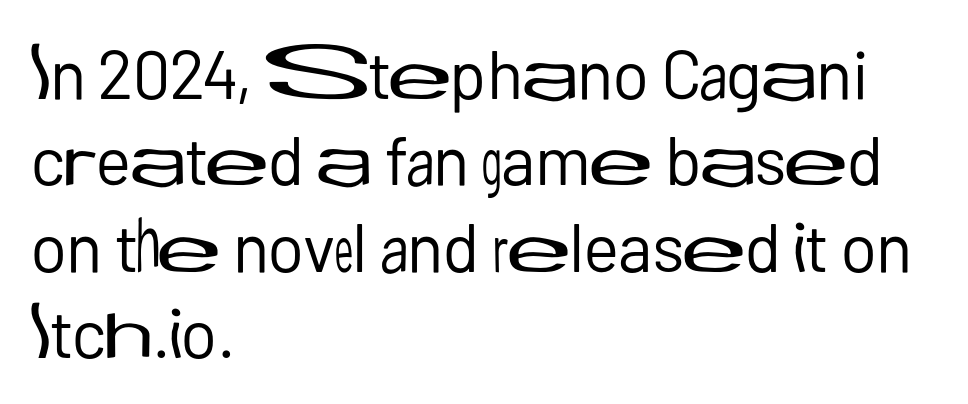
Proportional: the letters do not fall into vertical columns. Vertical stems look standard width or narrower in stroke. Italic: no, the glyphs are upright roman. Glyph-to-glyph distance matches everyday printed text. Are there feet on the stems? There aren't — it's a sans.
